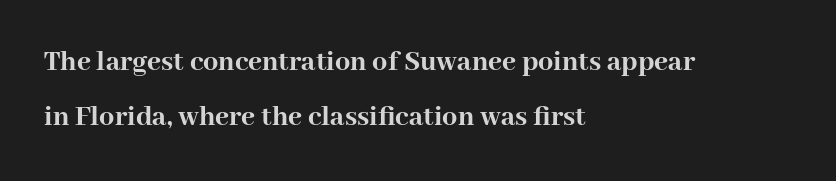
The image shows 30 px semibold serif type, upright; set left-aligned, line spacing 1.84x, normal letter spacing, not underlined; high stroke contrast and a medium x-height.
